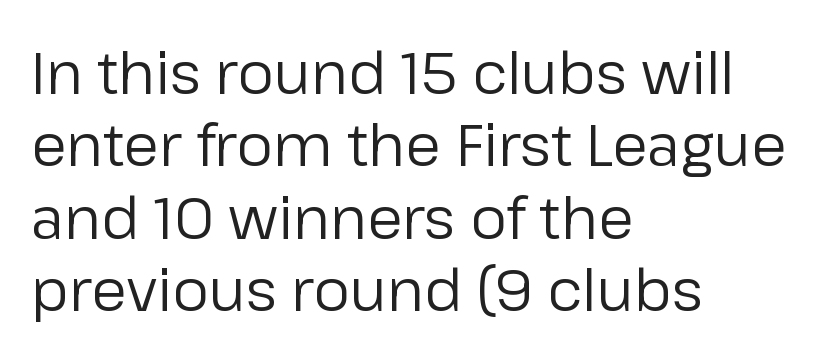
{"serif": "no", "italic": "no", "bold": "no", "weight": "regular", "width": "normal", "stroke_contrast": "low", "x_height": "medium", "monospaced": "no", "underline": "no", "align": "left", "line_spacing": "normal", "line_spacing_ratio": 1.25, "letter_spacing": "normal", "letter_spacing_em": 0.0, "glyph_px": 58}
